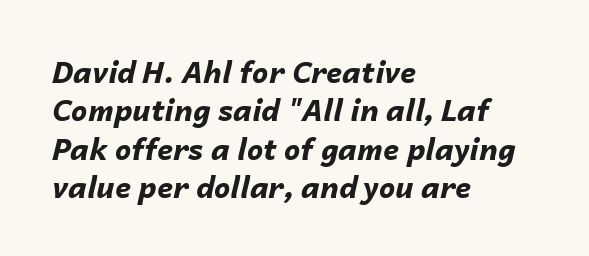
Weight: bold. Layout note: lines flush left. Honestly, there is no underline to notice here at all. One glance says typical: line gaps are just what's usual. Do the characters align in a grid? No, the font is proportional.
